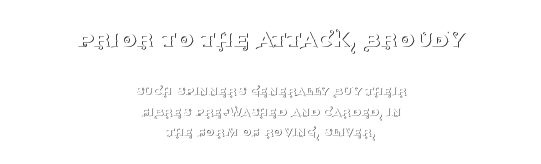
{"italic": "no", "bold": "no", "underline": "no", "align": "center", "line_spacing": "normal", "line_spacing_ratio": 1.38, "letter_spacing": "normal", "letter_spacing_em": 0.0, "larger_block": "first", "size_ratio": 1.8, "glyph_px": 27}
